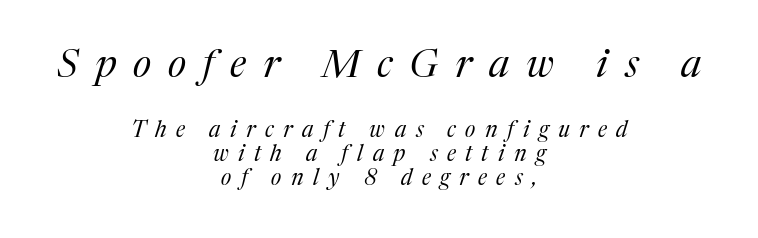
{"serif": "yes", "italic": "yes", "lean": "right", "slant_degrees": 17, "bold": "no", "weight": "regular", "width": "normal", "stroke_contrast": "medium", "x_height": "medium", "monospaced": "no", "underline": "no", "align": "center", "line_spacing": "tight", "line_spacing_ratio": 1.08, "letter_spacing": "wide", "letter_spacing_em": 0.43, "larger_block": "first", "size_ratio": 1.77, "glyph_px": 39}
